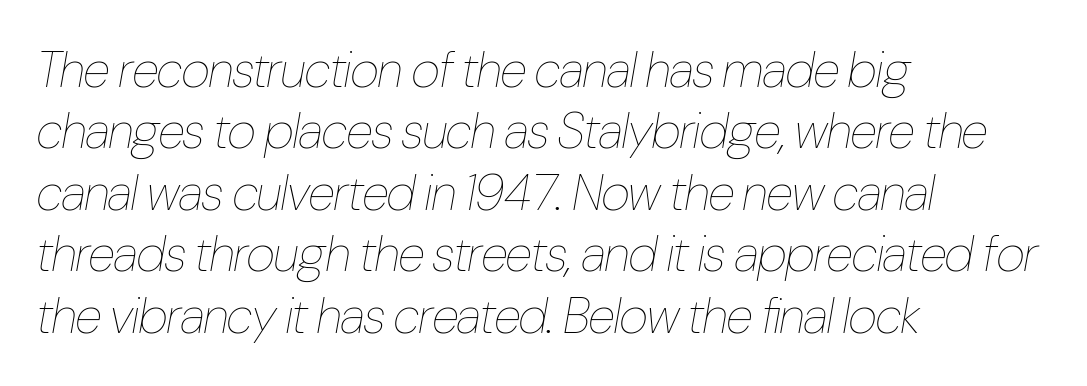
Q: Is the text bold? A: No.
Q: Is the text italic (slanted)? A: Yes, it leans right by about 10 degrees.
Q: Is the text underlined? A: No.
Q: How is the paragraph aligned? A: Left-aligned.
Q: Is the spacing between letters normal or unusually wide? A: Normal.
Q: Width (condensed, normal, or wide)? A: Condensed.
Q: Stroke contrast? A: Low.
Q: x-height? A: Medium.
Q: Monospaced? A: No.
